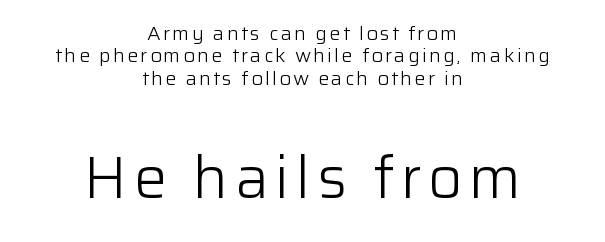
{"serif": "no", "italic": "no", "bold": "no", "weight": "light", "width": "normal", "stroke_contrast": "low", "x_height": "medium", "monospaced": "no", "underline": "no", "align": "center", "line_spacing": "tight", "line_spacing_ratio": 1.12, "larger_block": "second", "size_ratio": 2.95, "glyph_px": 59}
